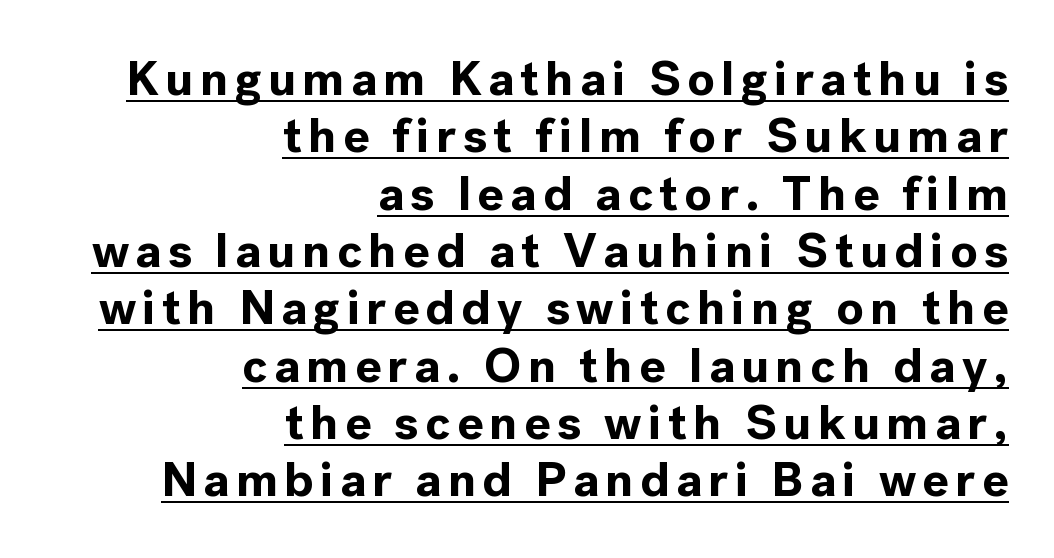
The image shows 49 px bold sans-serif type, upright; set right-aligned, line spacing 1.17x, underlined; a medium x-height.
